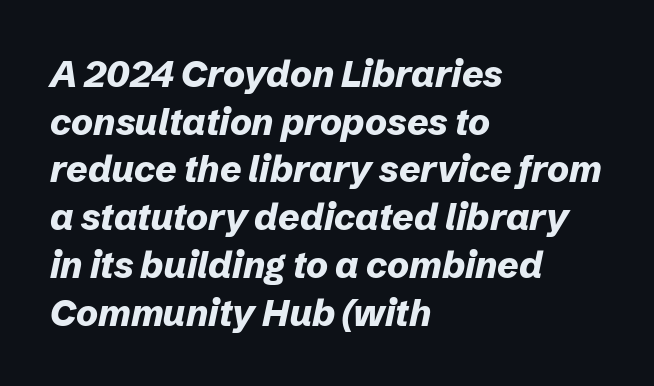
{"italic": "yes", "lean": "right", "slant_degrees": 12, "bold": "yes", "weight": "bold", "width": "normal", "stroke_contrast": "low", "x_height": "medium", "monospaced": "no", "underline": "no", "align": "left", "line_spacing": "normal", "line_spacing_ratio": 1.29, "letter_spacing": "normal", "letter_spacing_em": 0.0, "glyph_px": 37}
